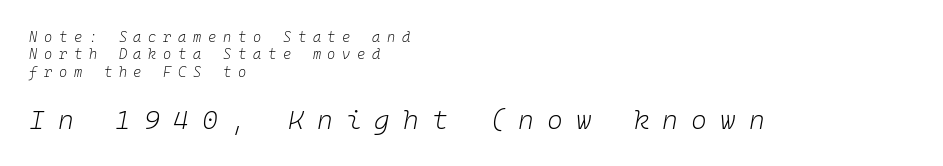
The image shows 27 px text type, italic (leaning right); set left-aligned, normal line spacing (1.25x), unusually wide letter spacing (+0.48 em), not underlined; the second (bottom) block is 1.93x larger.
